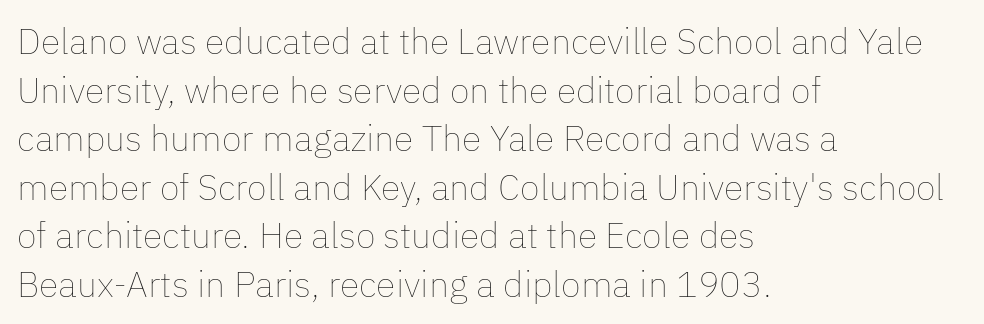
The image shows 36 px thin type, upright; set left-aligned, normal line spacing (1.35x), normal letter spacing, not underlined; low stroke contrast and a medium x-height.
